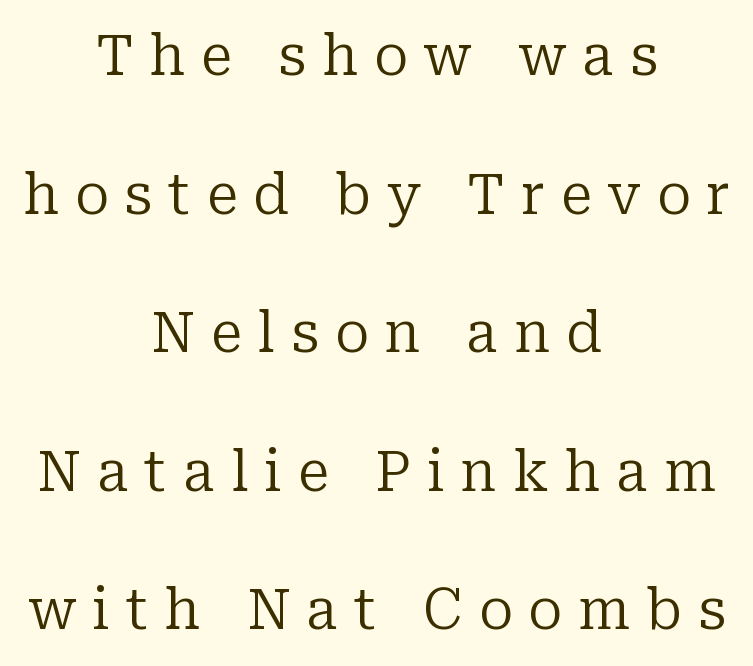
{"serif": "yes", "italic": "no", "bold": "no", "weight": "regular", "width": "normal", "stroke_contrast": "low", "x_height": "medium", "monospaced": "no", "underline": "no", "align": "center", "line_spacing": "loose", "line_spacing_ratio": 2.43, "letter_spacing": "wide", "letter_spacing_em": 0.28, "glyph_px": 57}
